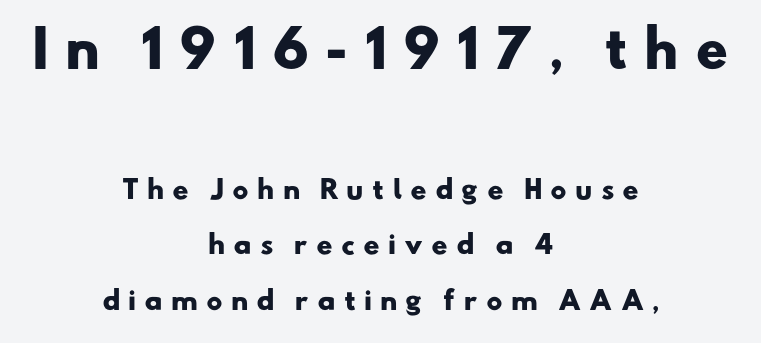
Q: Is the text bold? A: Yes.
Q: Is the typeface a serif or a sans-serif typeface? A: Sans-serif.
Q: Is the text underlined? A: No.
Q: How is the paragraph aligned? A: Centered.
Q: Is the spacing between letters normal or unusually wide? A: Unusually wide.
Q: Is the spacing between lines tight, normal or loose? A: Loose.
Q: Which block of text is set in a larger size, the first (top) or the second (bottom)? A: The first (top) one.
Q: Width (condensed, normal, or wide)? A: Wide.
Q: Stroke contrast? A: Low.
Q: x-height? A: Small.
Q: Monospaced? A: No.
